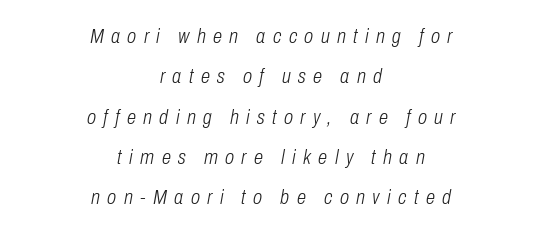
Q: Is the text bold? A: No.
Q: Is the text italic (slanted)? A: Yes, it leans right by about 10 degrees.
Q: Is the text underlined? A: No.
Q: How is the paragraph aligned? A: Centered.
Q: Is the spacing between letters normal or unusually wide? A: Unusually wide.
Q: Is the spacing between lines tight, normal or loose? A: Loose.
